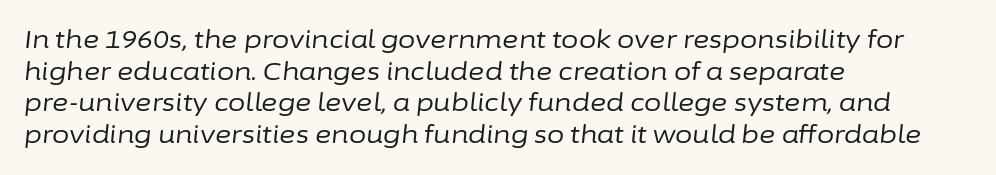
The setting favours the left margin, as ordinary paragraphs usually do. The font sits on the lighter half of the weight spectrum, regular included. Is there much room between lines? A standard amount, neither cramped nor airy. The typography opts for an oblique posture over an upright one. The line texture is even and compact thanks to regular tracking. Check the space under the baseline: it is left empty.
